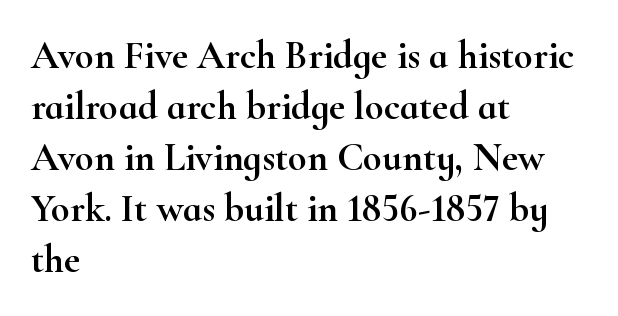
Ascenders rise straight up at ninety degrees. Think of a printed novel: that variable character pitch is what you see here. Words float on clear page, feet unadorned. These lines sit exactly where default settings would place them. The letterforms sit shoulder to shoulder at normal distance.
